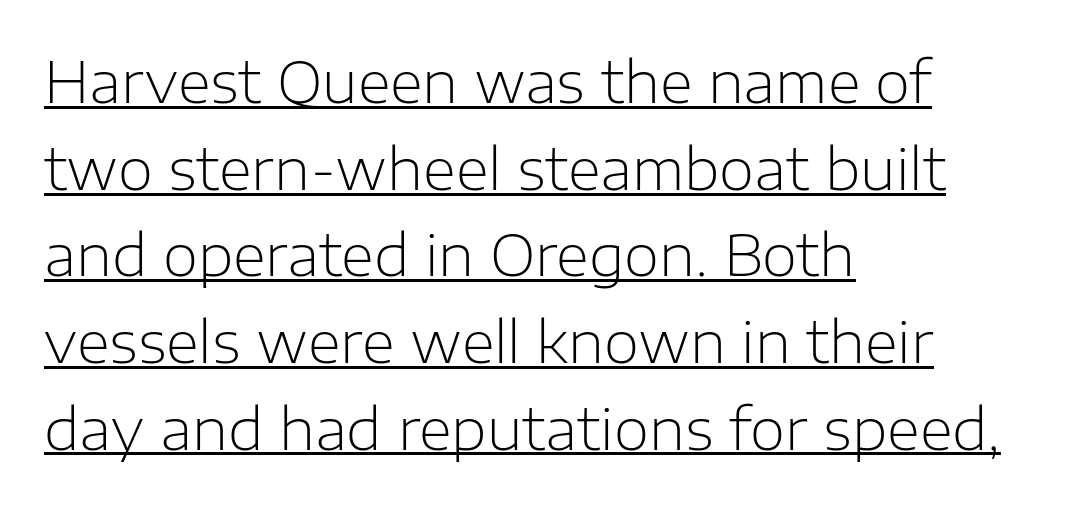
The image shows 57 px light sans-serif type, upright; set left-aligned, normal line spacing (1.52x), normal letter spacing, underlined; low stroke contrast and a medium x-height.
